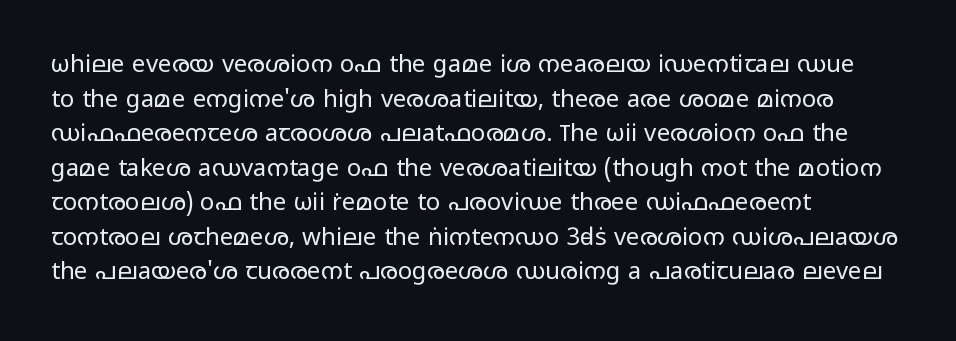
{"italic": "no", "bold": "no", "underline": "no", "align": "left", "line_spacing": "normal", "line_spacing_ratio": 1.44, "letter_spacing": "normal", "letter_spacing_em": 0.0, "glyph_px": 24}
